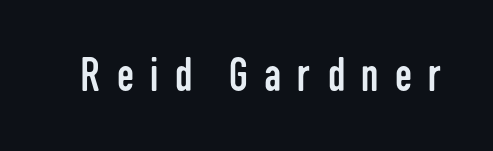
Ordinary non-slanted type is in use. The words here are not underlined. A typesetter would call this heavily tracked-out type. Is the type heavy? It reads as light-to-regular instead. Varying glyph widths throughout — classic text-font behaviour.
